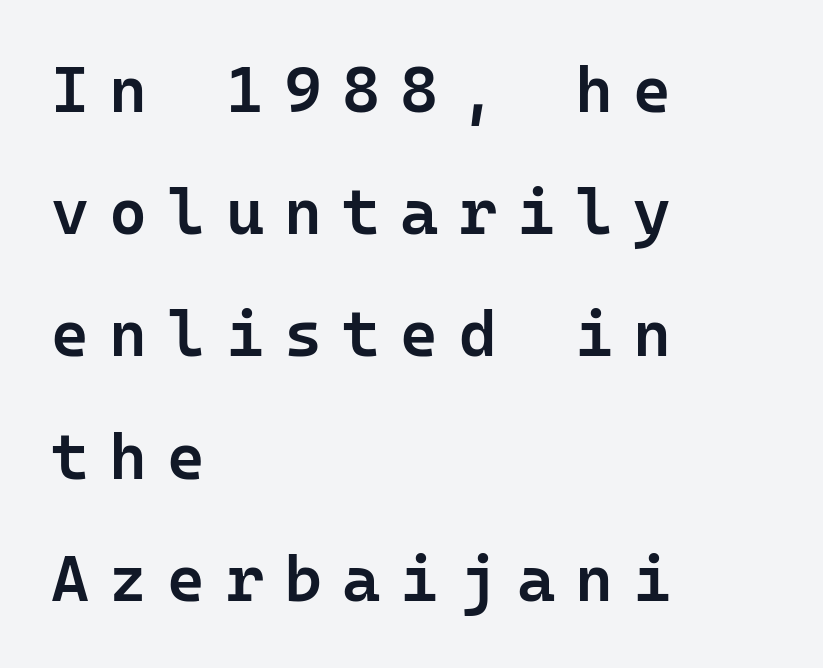
Q: Is the text bold? A: Semi-bold.
Q: Is the text italic (slanted)? A: No, it is upright.
Q: Is the typeface a serif or a sans-serif typeface? A: Sans-serif.
Q: Is the text underlined? A: No.
Q: How is the paragraph aligned? A: Left-aligned.
Q: Is the spacing between letters normal or unusually wide? A: Unusually wide.
Q: Width (condensed, normal, or wide)? A: Normal.
Q: Stroke contrast? A: Low.
Q: x-height? A: Medium.
Q: Monospaced? A: Yes.
